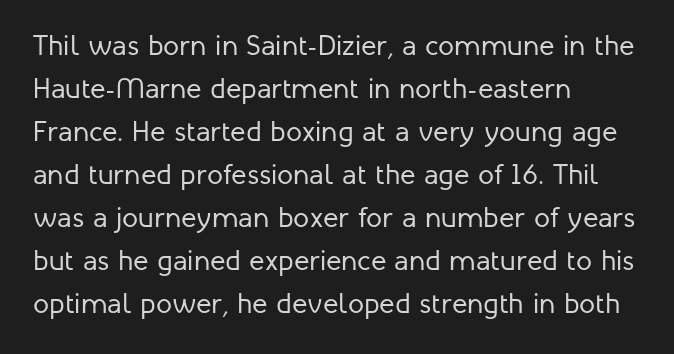
Q: Is the text bold? A: No.
Q: Is the text italic (slanted)? A: No, it is upright.
Q: Is the typeface a serif or a sans-serif typeface? A: Sans-serif.
Q: Is the text underlined? A: No.
Q: How is the paragraph aligned? A: Left-aligned.
Q: Is the spacing between letters normal or unusually wide? A: Normal.
Q: Is the spacing between lines tight, normal or loose? A: Normal.
Q: Width (condensed, normal, or wide)? A: Normal.
Q: Stroke contrast? A: Low.
Q: x-height? A: Medium.
Q: Monospaced? A: No.
